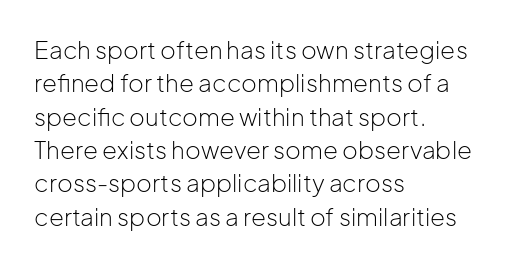
Q: Is the text bold? A: No.
Q: Is the text italic (slanted)? A: No, it is upright.
Q: Is the text underlined? A: No.
Q: How is the paragraph aligned? A: Left-aligned.
Q: Is the spacing between letters normal or unusually wide? A: Normal.
Q: Is the spacing between lines tight, normal or loose? A: Normal.
